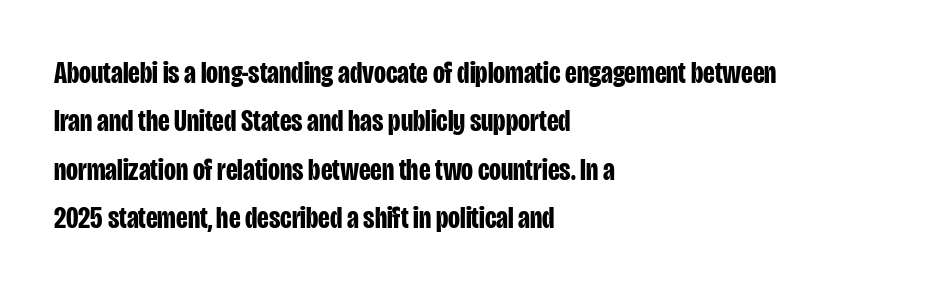
{"serif": "no", "italic": "no", "bold": "yes", "weight": "bold", "width": "condensed", "stroke_contrast": "low", "x_height": "large", "monospaced": "no", "underline": "no", "align": "left", "line_spacing": "normal", "line_spacing_ratio": 1.56, "letter_spacing": "normal", "letter_spacing_em": 0.0, "glyph_px": 31}
